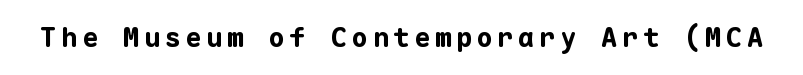
{"italic": "no", "bold": "yes", "underline": "no", "glyph_px": 27}
